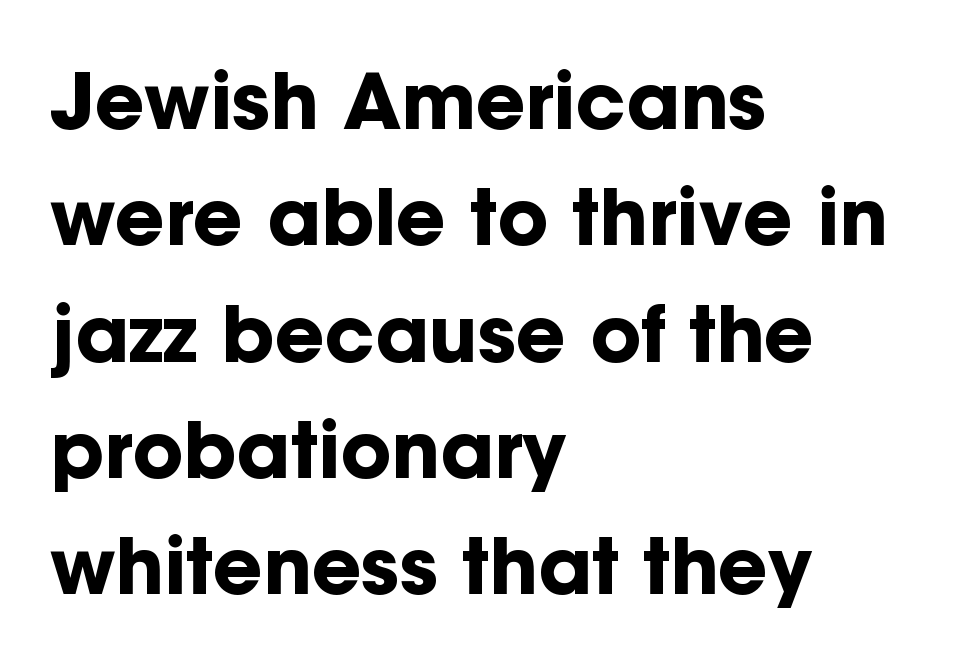
{"serif": "no", "italic": "no", "bold": "yes", "weight": "bold", "width": "normal", "stroke_contrast": "low", "x_height": "medium", "monospaced": "no", "underline": "no", "align": "left", "line_spacing": "normal", "line_spacing_ratio": 1.51, "letter_spacing": "normal", "letter_spacing_em": 0.0, "glyph_px": 77}
